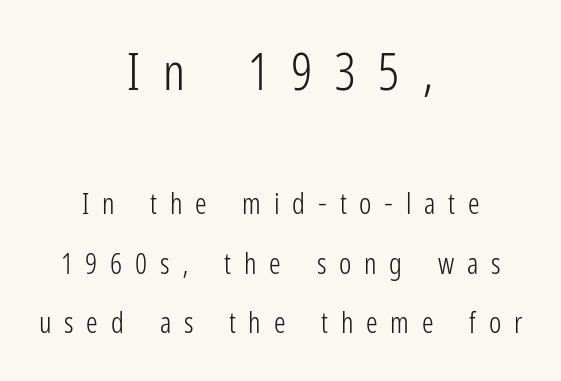
{"serif": "no", "italic": "no", "bold": "no", "weight": "light", "width": "condensed", "stroke_contrast": "low", "x_height": "medium", "monospaced": "no", "underline": "no", "align": "center", "line_spacing": "loose", "line_spacing_ratio": 2.06, "letter_spacing": "wide", "letter_spacing_em": 0.44, "larger_block": "first", "size_ratio": 1.76, "glyph_px": 51}
